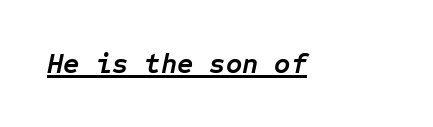
Q: Is the text bold? A: Yes.
Q: Is the text italic (slanted)? A: Yes, it leans right by about 12 degrees.
Q: Is the text underlined? A: Yes.
Q: Is the spacing between letters normal or unusually wide? A: Normal.
Q: Width (condensed, normal, or wide)? A: Normal.
Q: Stroke contrast? A: Low.
Q: x-height? A: Medium.
Q: Monospaced? A: Yes.
